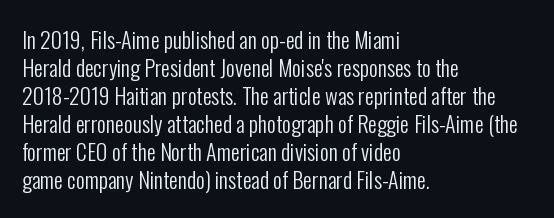
No extra ink here — the face is not bold. Students, observe: this is what conventionally led text looks like. Visually the block forms a straight wall on the left and a jagged coastline on the right. Clear beneath every line of the passage.
